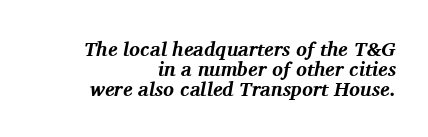
The image shows 20 px bold type, italic (leaning right); set right-aligned, tight line spacing (0.99x), normal letter spacing, not underlined.
